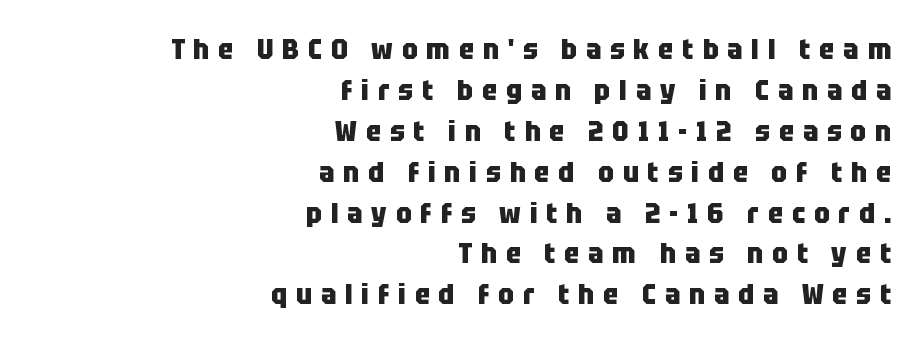
The face used here is proportionally spaced, like ordinary book or web type. The tracking jumps out immediately: characters are airy and widely separated. These words are printed bold, with thick strokes throughout. What kind of face is this? One without serifs — a sans. Students, observe: this is what conventionally led text looks like. Is the block centered? No — it sits flush against the right margin.
